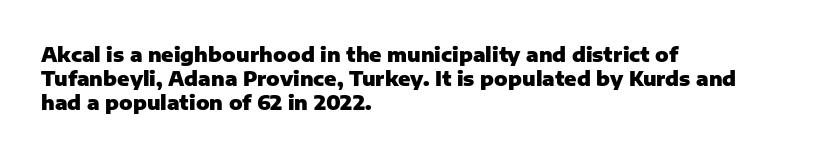
Posture: upright roman. Between one letter and the next there's only the usual sliver of space. Layout note: lines flush left. Clear beneath every line of the passage. The characters look thick and weighty, a clear bold.
